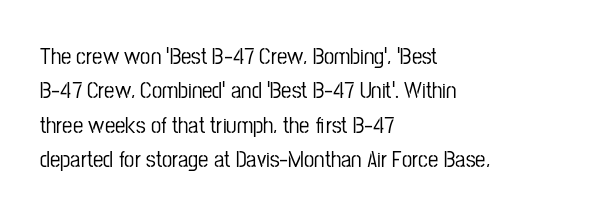
{"italic": "no", "underline": "no", "align": "left", "line_spacing": "normal", "line_spacing_ratio": 1.5, "letter_spacing": "normal", "letter_spacing_em": 0.0, "glyph_px": 23}
